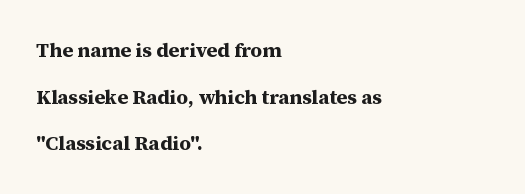
Ordinary non-slanted type is in use. Bold? Absolutely — the strokes are thick and heavy. The face used here is rendered with its standard letterfit. Left-aligned paragraph, ragged on the right.
